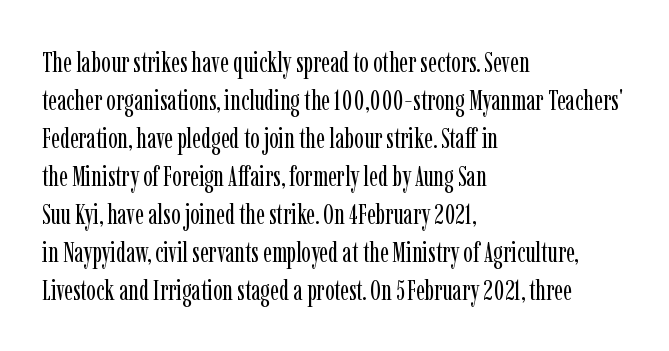
The image shows 28 px regular-weight, condensed serif type, upright; set left-aligned, normal line spacing (1.36x), normal letter spacing, not underlined; low stroke contrast and a medium x-height.
